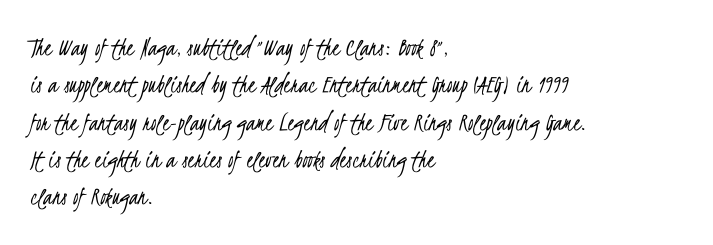
{"bold": "no", "underline": "no", "align": "left", "line_spacing": "normal", "line_spacing_ratio": 1.38, "letter_spacing": "normal", "letter_spacing_em": 0.0, "glyph_px": 27}
